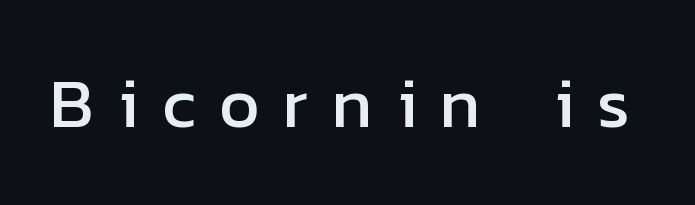
The image shows 70 px sans-serif type, upright; set unusually wide letter spacing (+0.33 em), not underlined; low stroke contrast and a medium x-height.
